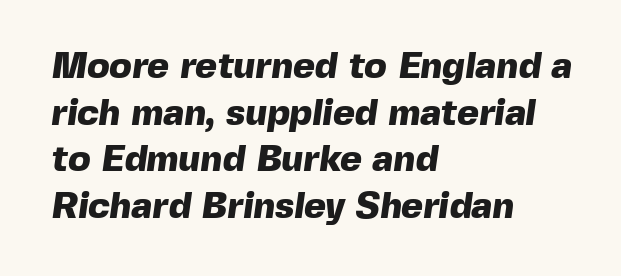
The strokes are fattened all the way to bold. Proportional: the letters do not fall into vertical columns. The passage shown is not underscored anywhere. Is this a sans? Yes — the strokes have no serifs. Alignment: flush left.
